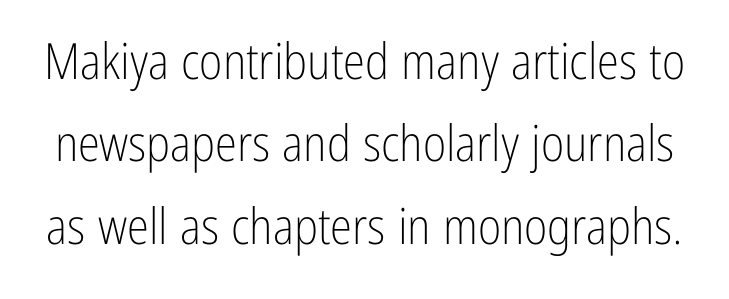
Q: Is the text bold? A: No.
Q: Is the text italic (slanted)? A: No, it is upright.
Q: Is the typeface a serif or a sans-serif typeface? A: Sans-serif.
Q: Is the text underlined? A: No.
Q: Is the spacing between letters normal or unusually wide? A: Normal.
Q: Is the spacing between lines tight, normal or loose? A: Normal.
Q: Width (condensed, normal, or wide)? A: Condensed.
Q: Stroke contrast? A: Low.
Q: x-height? A: Medium.
Q: Monospaced? A: No.
